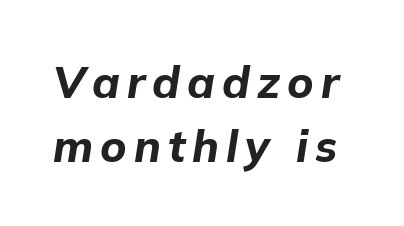
Strong, thick strokes mark this as bold type. The glyphs look as if they've been sheared to an angle. The letters advance in unequal steps, a hallmark of proportional type. Quick note: interline space is typical.
